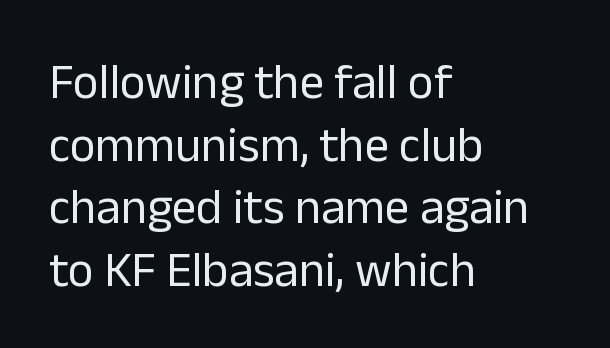
{"serif": "no", "italic": "no", "bold": "no", "weight": "regular", "width": "normal", "stroke_contrast": "low", "x_height": "medium", "monospaced": "no", "underline": "no", "align": "left", "line_spacing": "normal", "line_spacing_ratio": 1.28, "letter_spacing": "normal", "letter_spacing_em": 0.0, "glyph_px": 49}
